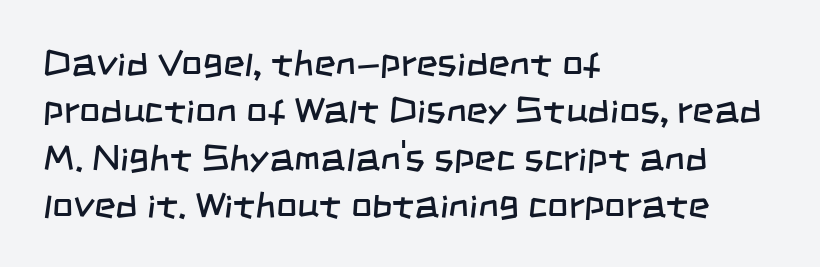
{"serif": "no", "bold": "no", "weight": "regular", "width": "condensed", "stroke_contrast": "low", "x_height": "large", "monospaced": "no", "underline": "no", "align": "left", "line_spacing": "normal", "line_spacing_ratio": 1.28, "letter_spacing": "normal", "letter_spacing_em": 0.0, "glyph_px": 37}
